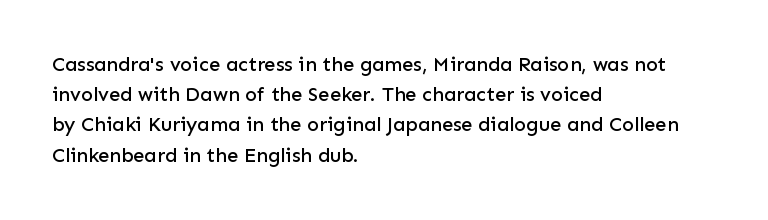
Q: Is the text italic (slanted)? A: No, it is upright.
Q: Is the text underlined? A: No.
Q: How is the paragraph aligned? A: Left-aligned.
Q: Is the spacing between letters normal or unusually wide? A: Normal.
Q: Is the spacing between lines tight, normal or loose? A: Normal.
